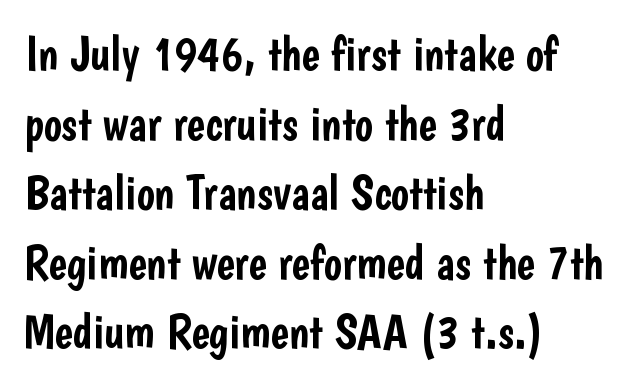
The image shows 48 px condensed sans-serif type, upright; set left-aligned, normal line spacing (1.45x), normal letter spacing, not underlined; low stroke contrast and a medium x-height.
